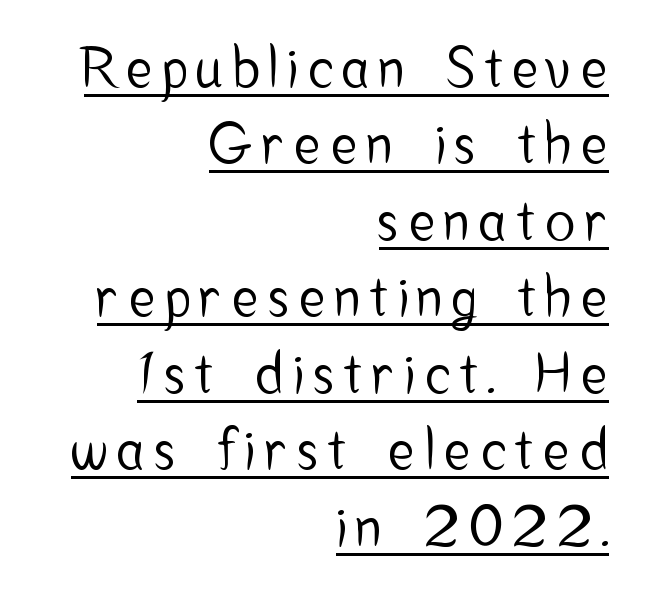
Q: Is the text italic (slanted)? A: No, it is upright.
Q: Is the typeface a serif or a sans-serif typeface? A: Sans-serif.
Q: Is the text underlined? A: Yes.
Q: How is the paragraph aligned? A: Right-aligned.
Q: Is the spacing between lines tight, normal or loose? A: Normal.
Q: Width (condensed, normal, or wide)? A: Condensed.
Q: Stroke contrast? A: Low.
Q: x-height? A: Medium.
Q: Monospaced? A: No.
